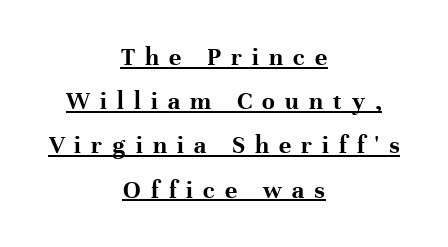
Q: Is the text bold? A: Yes.
Q: Is the text italic (slanted)? A: No, it is upright.
Q: Is the text underlined? A: Yes.
Q: How is the paragraph aligned? A: Centered.
Q: Is the spacing between letters normal or unusually wide? A: Unusually wide.
Q: Is the spacing between lines tight, normal or loose? A: Normal.
